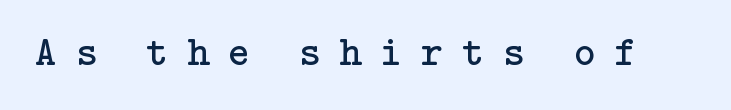
The image shows 42 px regular-weight serif type, upright; set unusually wide letter spacing (+0.45 em), not underlined; low stroke contrast and a medium x-height.
